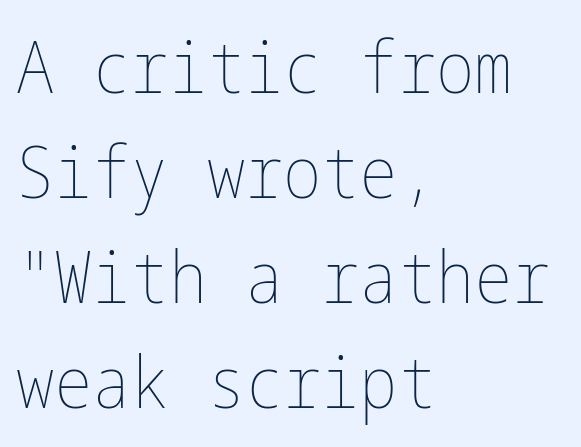
The image shows 72 px thin, condensed type, upright; set left-aligned, normal line spacing (1.46x), normal letter spacing, not underlined; low stroke contrast and a medium x-height.
